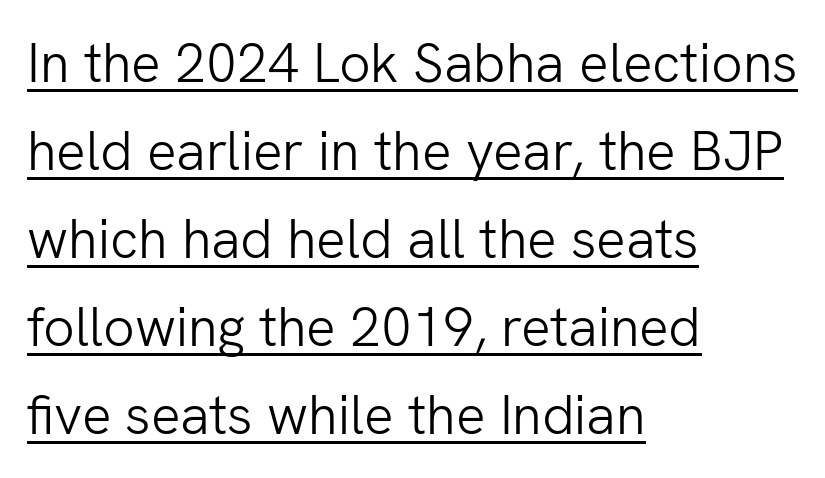
The image shows 55 px light sans-serif type, upright; set left-aligned, normal line spacing (1.6x), normal letter spacing, underlined; low stroke contrast and a medium x-height.
